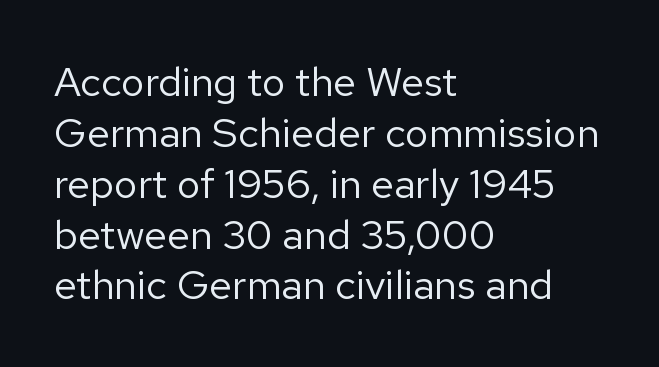
The image shows 41 px regular-weight sans-serif type, upright; set left-aligned, line spacing 1.24x, normal letter spacing, not underlined; low stroke contrast and a medium x-height.
